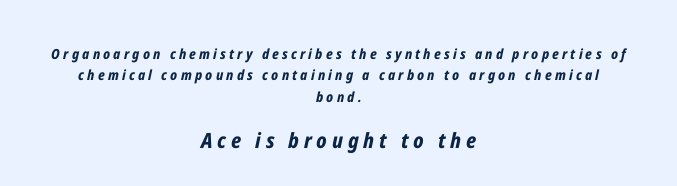
A centered setting, common on invitations and titles, is used for this passage. Here the glyphs are tracked loosely, breaking word shapes into spaced letters. Leading: standard. These lines were composed using italics. The zone under the glyphs is completely vacant. The passage shown begins with its smaller block and ends with its larger one.
